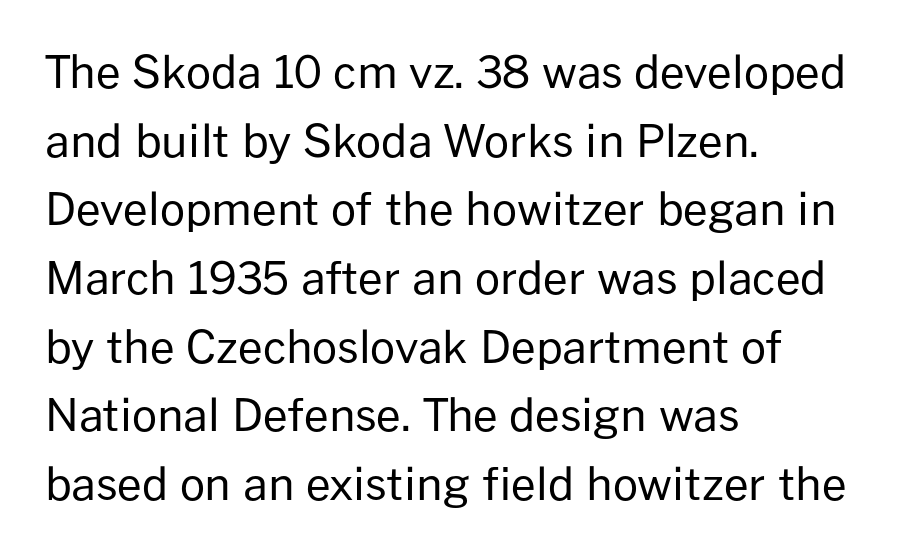
On a weight scale, this lands at 450 or below. Type style note: lacks serifs. Vertically, the passage feels balanced, rows spaced as you'd expect. Posture: straight, roman, zero tilt. The horizontal fit of the characters is conventional and even.
